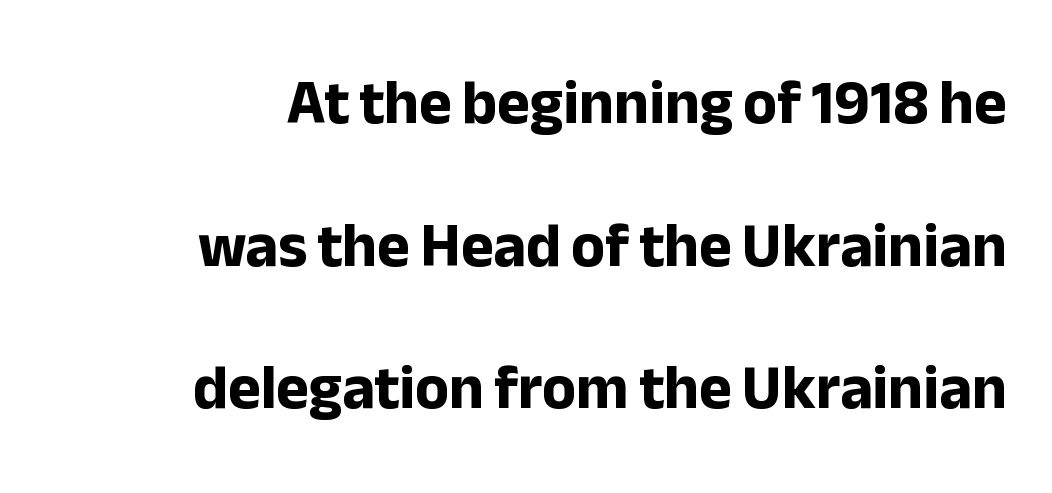
Q: Is the text bold? A: Yes.
Q: Is the text italic (slanted)? A: No, it is upright.
Q: Is the typeface a serif or a sans-serif typeface? A: Sans-serif.
Q: Is the text underlined? A: No.
Q: How is the paragraph aligned? A: Right-aligned.
Q: Is the spacing between letters normal or unusually wide? A: Normal.
Q: Is the spacing between lines tight, normal or loose? A: Loose.
Q: Width (condensed, normal, or wide)? A: Normal.
Q: Stroke contrast? A: Low.
Q: x-height? A: Medium.
Q: Monospaced? A: No.
